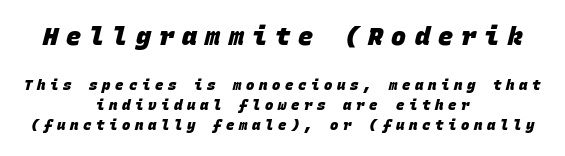
{"bold": "yes", "underline": "no", "align": "center", "line_spacing": "normal", "line_spacing_ratio": 1.42, "letter_spacing": "wide", "letter_spacing_em": 0.33, "larger_block": "first", "size_ratio": 1.79, "glyph_px": 25}
